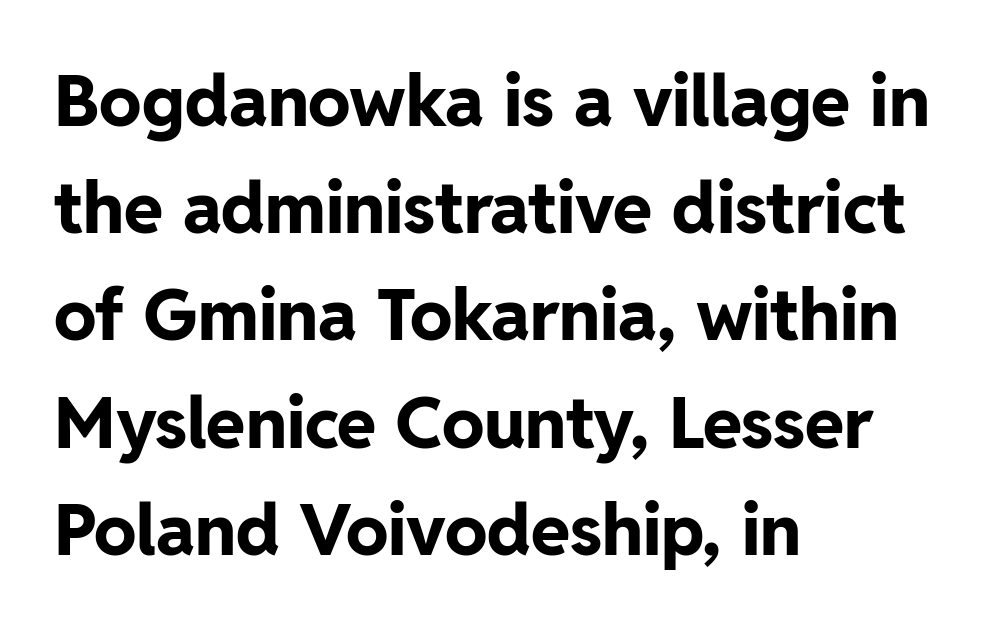
{"serif": "no", "italic": "no", "bold": "yes", "weight": "bold", "width": "normal", "stroke_contrast": "low", "x_height": "medium", "monospaced": "no", "underline": "no", "align": "left", "line_spacing": "normal", "line_spacing_ratio": 1.51, "letter_spacing": "normal", "letter_spacing_em": 0.0, "glyph_px": 71}
